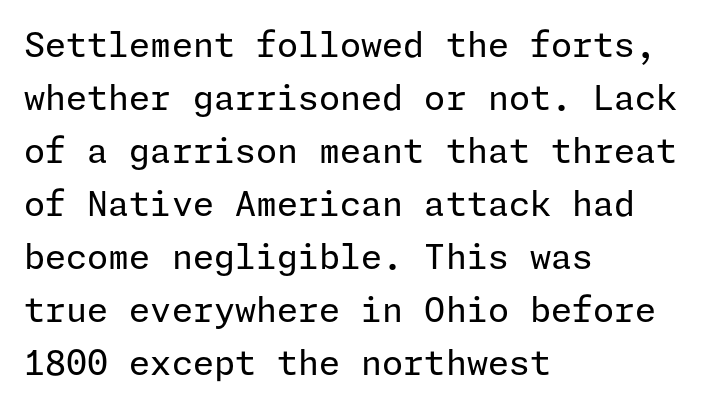
Q: Is the text bold? A: No.
Q: Is the text italic (slanted)? A: No, it is upright.
Q: Is the typeface a serif or a sans-serif typeface? A: Sans-serif.
Q: Is the text underlined? A: No.
Q: How is the paragraph aligned? A: Left-aligned.
Q: Is the spacing between letters normal or unusually wide? A: Normal.
Q: Is the spacing between lines tight, normal or loose? A: Normal.
Q: Width (condensed, normal, or wide)? A: Normal.
Q: Stroke contrast? A: Low.
Q: x-height? A: Medium.
